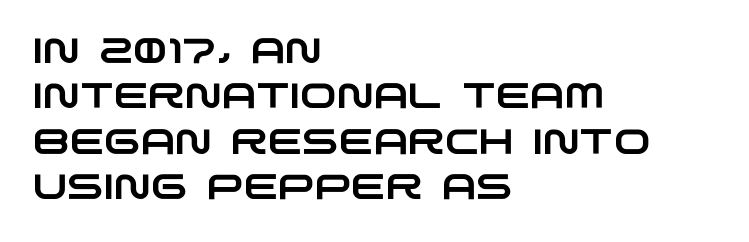
The image shows 35 px wide sans-serif type; set left-aligned, normal line spacing (1.3x), normal letter spacing, not underlined; low stroke contrast and a large x-height.
